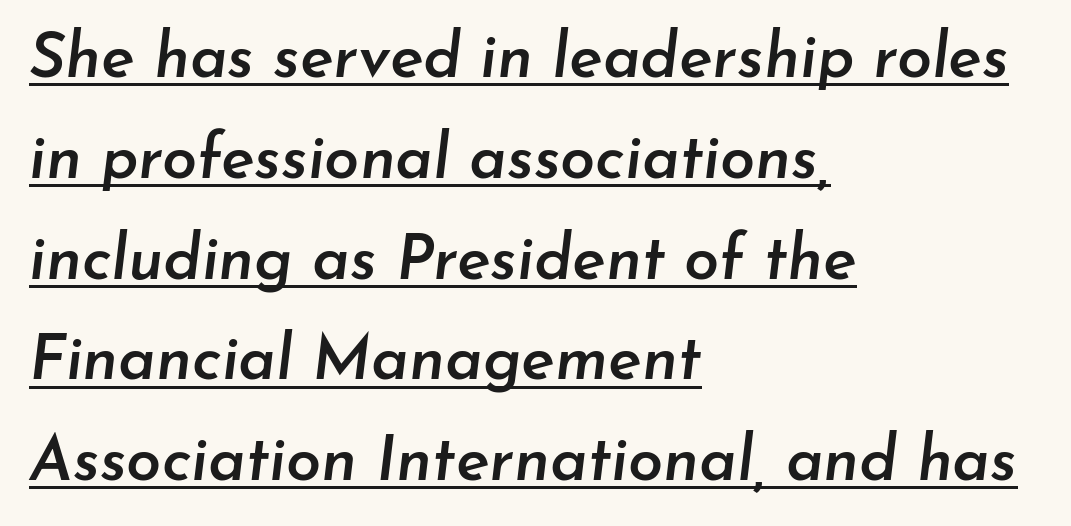
Designer's note — italics engaged. Stems and bowls a touch heavier than normal — semibold. You can see a thin bar hugging the bottom of the glyphs. How are the letters spaced? Ordinarily, with no added tracking. Does the copy run flush right? No — it runs flush left. Proportional: the letters do not fall into vertical columns.
